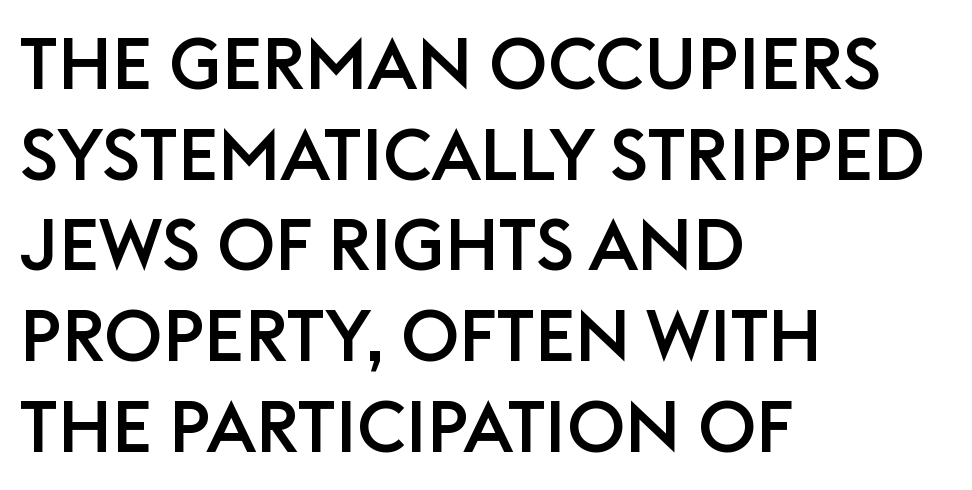
Q: Is the text italic (slanted)? A: No, it is upright.
Q: Is the typeface a serif or a sans-serif typeface? A: Sans-serif.
Q: Is the text underlined? A: No.
Q: How is the paragraph aligned? A: Left-aligned.
Q: Is the spacing between letters normal or unusually wide? A: Normal.
Q: Is the spacing between lines tight, normal or loose? A: Normal.
Q: Width (condensed, normal, or wide)? A: Normal.
Q: Stroke contrast? A: Low.
Q: x-height? A: Large.
Q: Monospaced? A: No.
